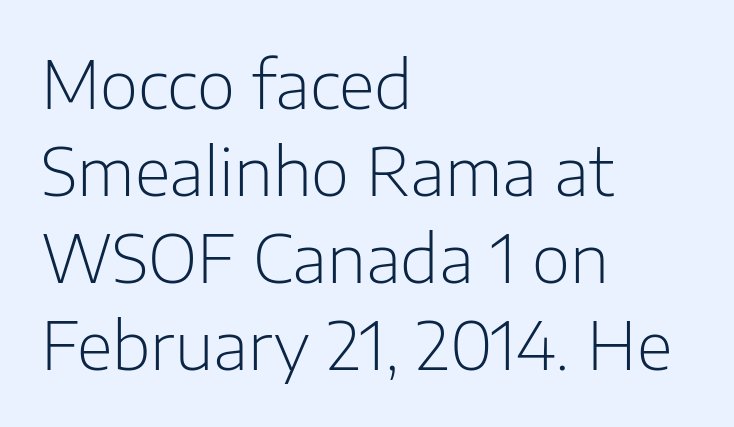
{"serif": "no", "italic": "no", "bold": "no", "weight": "light", "width": "normal", "stroke_contrast": "low", "x_height": "medium", "monospaced": "no", "underline": "no", "align": "left", "line_spacing": "normal", "line_spacing_ratio": 1.32, "letter_spacing": "normal", "letter_spacing_em": 0.0, "glyph_px": 66}
